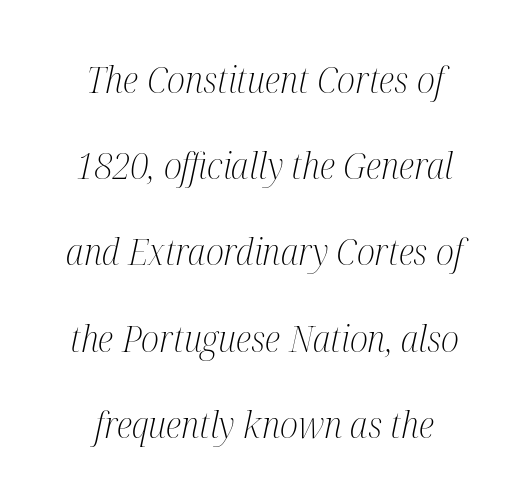
Q: Is the text bold? A: No.
Q: Is the text italic (slanted)? A: Yes, it leans right by about 12 degrees.
Q: Is the typeface a serif or a sans-serif typeface? A: Serif.
Q: Is the text underlined? A: No.
Q: How is the paragraph aligned? A: Centered.
Q: Is the spacing between letters normal or unusually wide? A: Normal.
Q: Is the spacing between lines tight, normal or loose? A: Loose.
Q: Width (condensed, normal, or wide)? A: Condensed.
Q: Stroke contrast? A: Medium.
Q: x-height? A: Medium.
Q: Monospaced? A: No.
